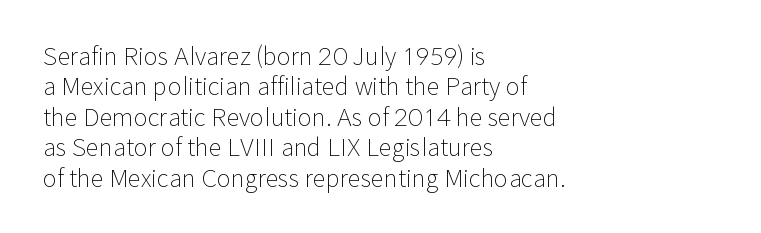
The type sits square on the baseline with zero lean. Only glyphs here, with clear space below each row. This sample is left-justified, so line endings fall wherever the words run out. Nothing unusual about the tracking: characters are spaced as the font intends. No extra ink here — the face is not bold.
